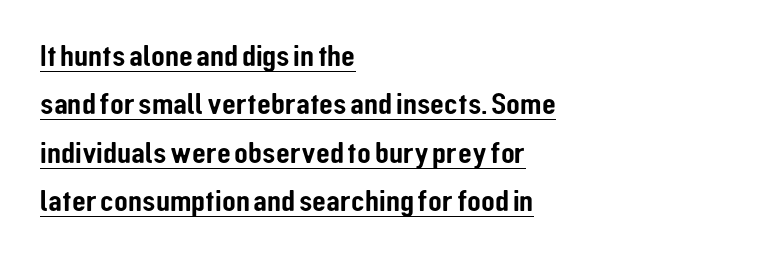
{"serif": "no", "italic": "no", "width": "condensed", "stroke_contrast": "low", "x_height": "medium", "monospaced": "no", "underline": "yes", "align": "left", "line_spacing": "normal", "line_spacing_ratio": 1.51, "letter_spacing": "normal", "letter_spacing_em": 0.0, "glyph_px": 32}
